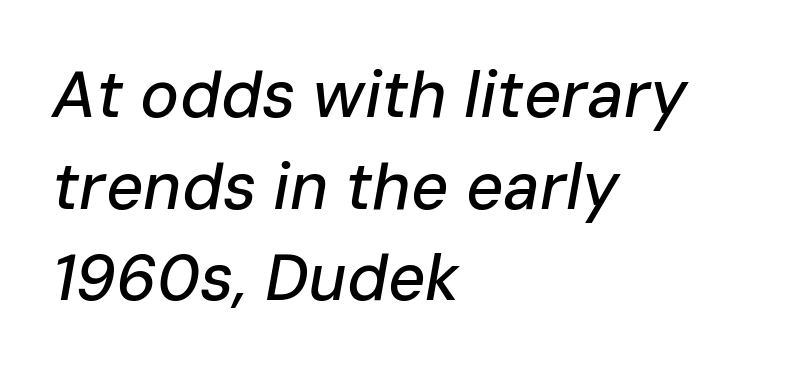
Descenders hang freely into open space. The face used here is rendered with its standard letterfit. Spacing verdict: proportional, widths tailored to each character. The rows are spaced the way most documents space them. Characters are canted at an angle relative to the baseline's perpendicular. Teacher's note: observe the even left margin — that is flush-left alignment.
